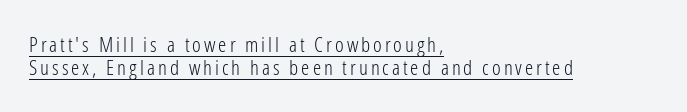
Q: Is the text bold? A: No.
Q: Is the text italic (slanted)? A: No, it is upright.
Q: Is the text underlined? A: Yes.
Q: How is the paragraph aligned? A: Left-aligned.
Q: Is the spacing between lines tight, normal or loose? A: Tight.
